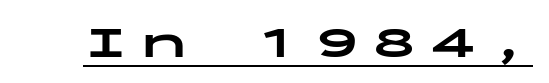
Q: Is the text bold? A: Yes.
Q: Is the text italic (slanted)? A: No, it is upright.
Q: Is the typeface a serif or a sans-serif typeface? A: Sans-serif.
Q: Is the text underlined? A: Yes.
Q: Is the spacing between letters normal or unusually wide? A: Unusually wide.
Q: Width (condensed, normal, or wide)? A: Wide.
Q: Stroke contrast? A: Low.
Q: x-height? A: Medium.
Q: Monospaced? A: Yes.
